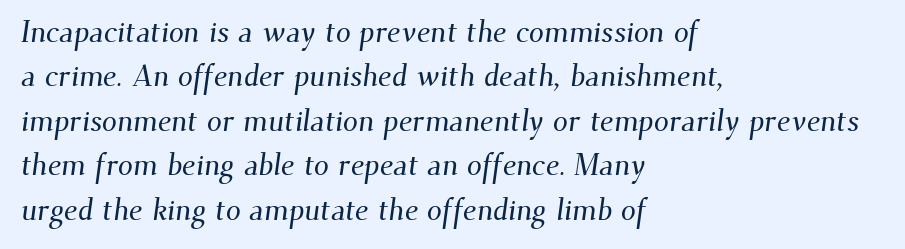
{"serif": "yes", "width": "normal", "stroke_contrast": "medium", "x_height": "small", "monospaced": "no", "underline": "no", "align": "left", "line_spacing": "normal", "line_spacing_ratio": 1.48, "letter_spacing": "normal", "letter_spacing_em": 0.0, "glyph_px": 30}
